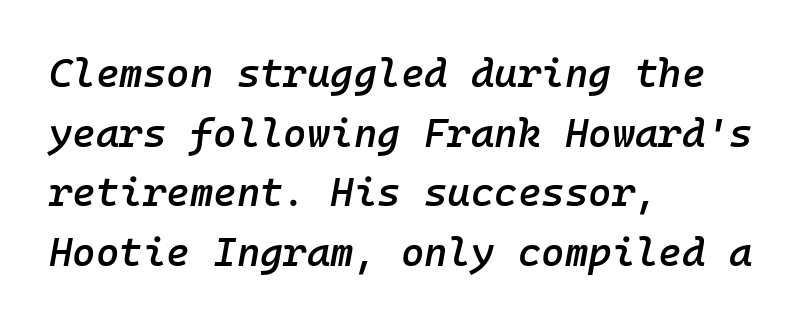
{"italic": "yes", "lean": "right", "slant_degrees": 10, "bold": "semi", "weight": "semibold", "width": "normal", "stroke_contrast": "low", "x_height": "medium", "monospaced": "yes", "underline": "no", "align": "left", "line_spacing": "normal", "line_spacing_ratio": 1.49, "letter_spacing": "normal", "letter_spacing_em": 0.0, "glyph_px": 40}
